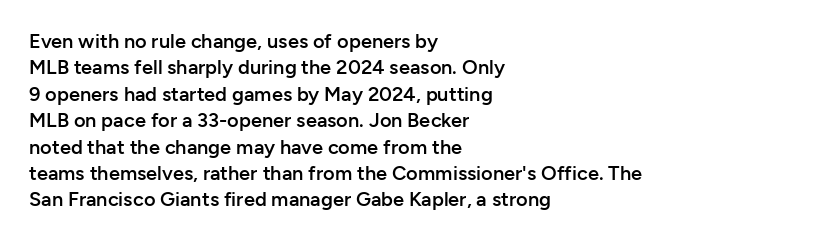
Q: Is the text bold? A: Semi-bold.
Q: Is the text italic (slanted)? A: No, it is upright.
Q: Is the text underlined? A: No.
Q: How is the paragraph aligned? A: Left-aligned.
Q: Is the spacing between letters normal or unusually wide? A: Normal.
Q: Is the spacing between lines tight, normal or loose? A: Normal.
